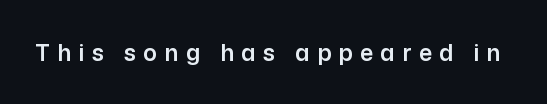
Q: Is the text italic (slanted)? A: No, it is upright.
Q: Is the text underlined? A: No.
Q: Is the spacing between letters normal or unusually wide? A: Unusually wide.
